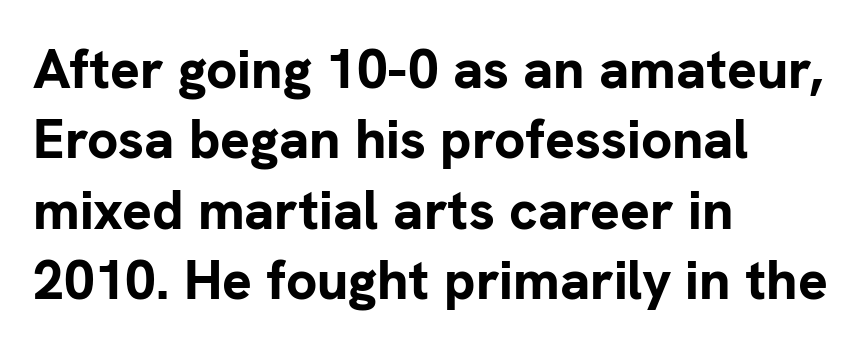
What kind of face is this? One without serifs — a sans. A bare baseline throughout the passage. The rendering keeps characters at their native spacing. Do the letters lean? They stand straight.
